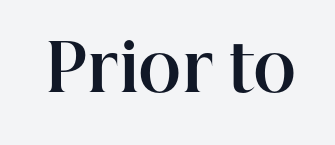
Q: Is the text bold? A: Yes.
Q: Is the text italic (slanted)? A: No, it is upright.
Q: Is the typeface a serif or a sans-serif typeface? A: Serif.
Q: Is the text underlined? A: No.
Q: Is the spacing between letters normal or unusually wide? A: Normal.
Q: Width (condensed, normal, or wide)? A: Normal.
Q: Stroke contrast? A: High.
Q: x-height? A: Medium.
Q: Monospaced? A: No.
